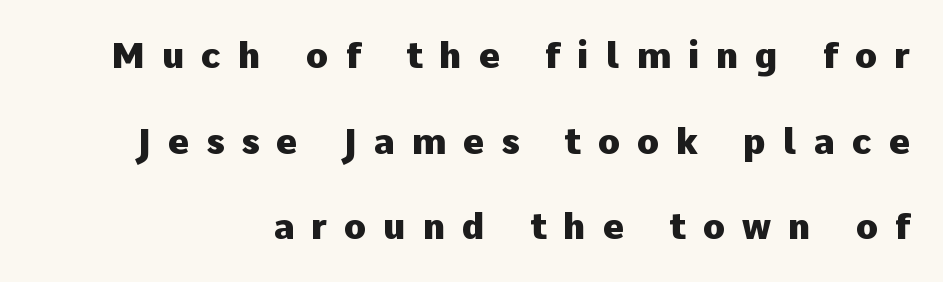
Q: Is the text bold? A: Yes.
Q: Is the text italic (slanted)? A: No, it is upright.
Q: Is the typeface a serif or a sans-serif typeface? A: Sans-serif.
Q: Is the text underlined? A: No.
Q: How is the paragraph aligned? A: Right-aligned.
Q: Is the spacing between letters normal or unusually wide? A: Unusually wide.
Q: Is the spacing between lines tight, normal or loose? A: Loose.
Q: Width (condensed, normal, or wide)? A: Normal.
Q: Stroke contrast? A: Low.
Q: x-height? A: Medium.
Q: Monospaced? A: No.
